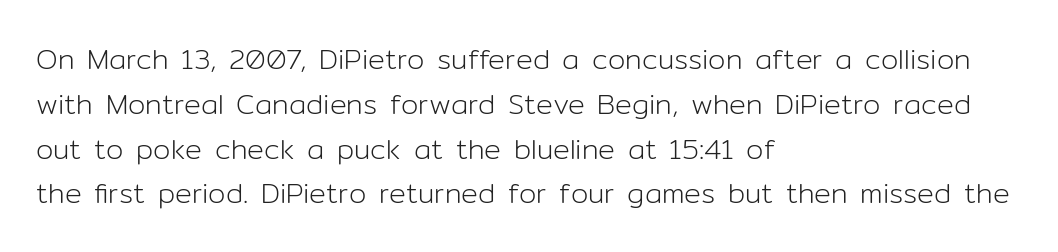
{"serif": "no", "italic": "no", "bold": "no", "weight": "light", "width": "normal", "stroke_contrast": "low", "x_height": "medium", "monospaced": "no", "underline": "no", "align": "left", "line_spacing": "normal", "line_spacing_ratio": 1.6, "letter_spacing": "normal", "letter_spacing_em": 0.0, "glyph_px": 28}
